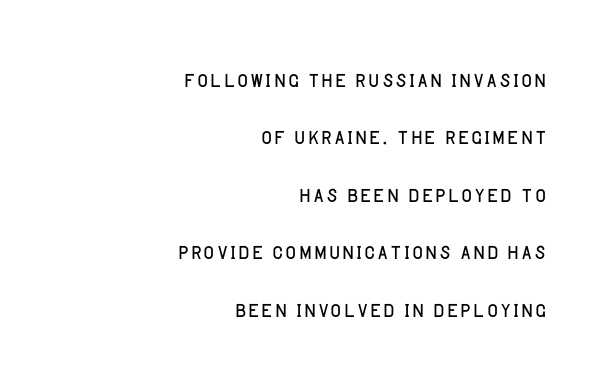
The image shows 29 px light sans-serif type, upright; set right-aligned, loose line spacing (1.98x), normal letter spacing, not underlined; low stroke contrast and a large x-height.
